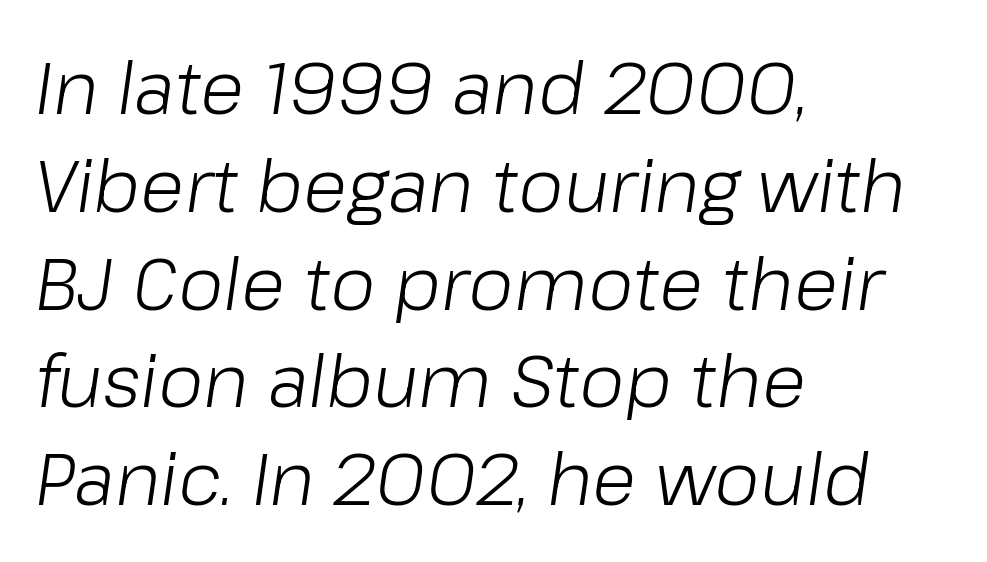
The image shows 73 px light type, italic (leaning right); set left-aligned, normal line spacing (1.34x), normal letter spacing, not underlined; low stroke contrast and a medium x-height.
